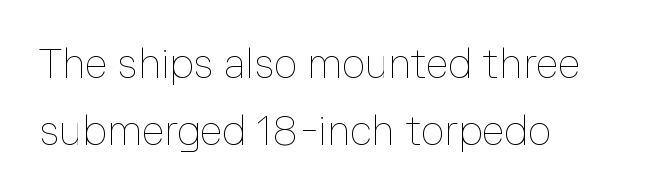
The image shows 41 px thin type, upright; set left-aligned, normal line spacing (1.63x), normal letter spacing, not underlined; low stroke contrast and a medium x-height.
